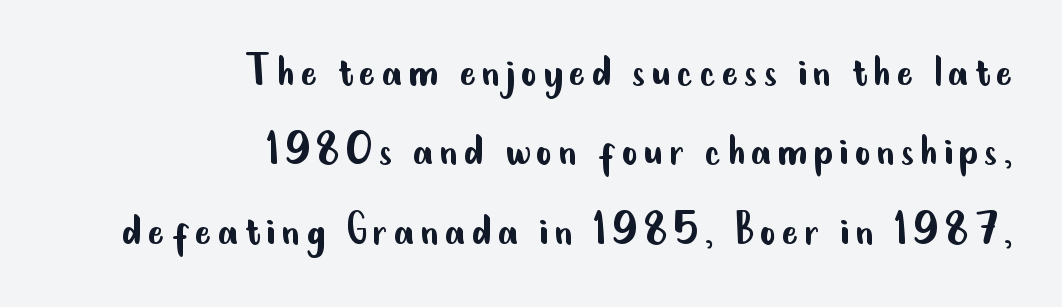
{"serif": "no", "italic": "no", "bold": "no", "weight": "regular", "width": "condensed", "stroke_contrast": "low", "x_height": "small", "monospaced": "no", "underline": "no", "align": "right", "line_spacing": "normal", "line_spacing_ratio": 1.62, "glyph_px": 49}
